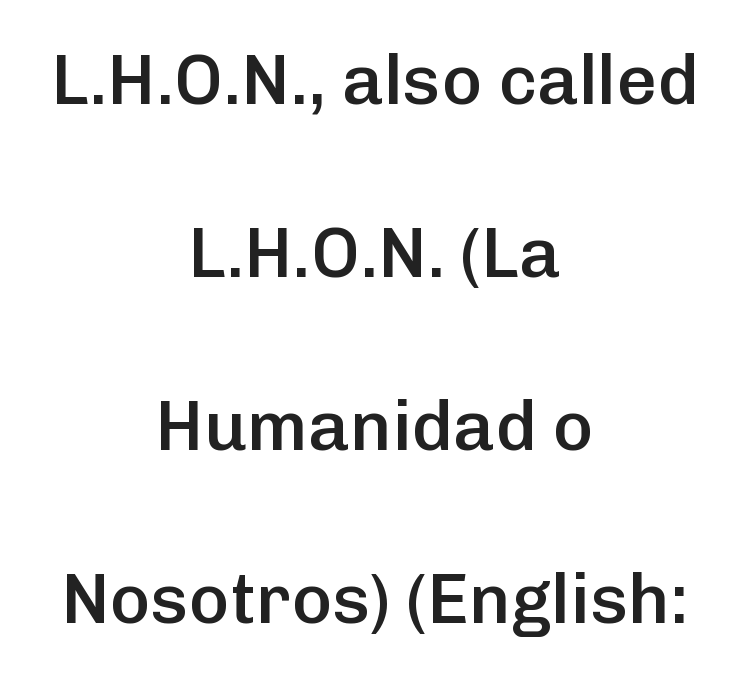
The image shows 70 px semibold sans-serif type, upright; set centered, loose line spacing (2.47x), normal letter spacing, not underlined; low stroke contrast and a medium x-height.
